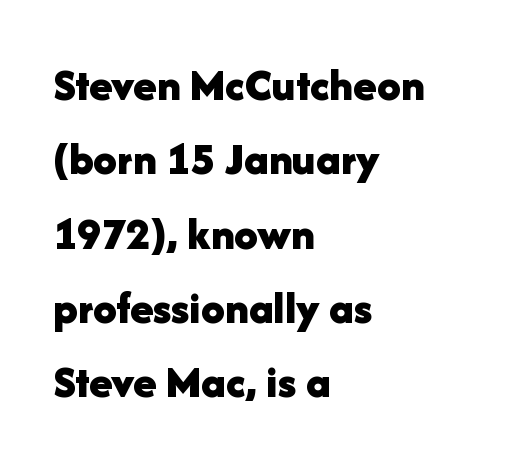
Letter spacing: default. This rendering features lettering with no underline. The lettering holds an erect, upright posture throughout. The designer left line spacing at the default.
